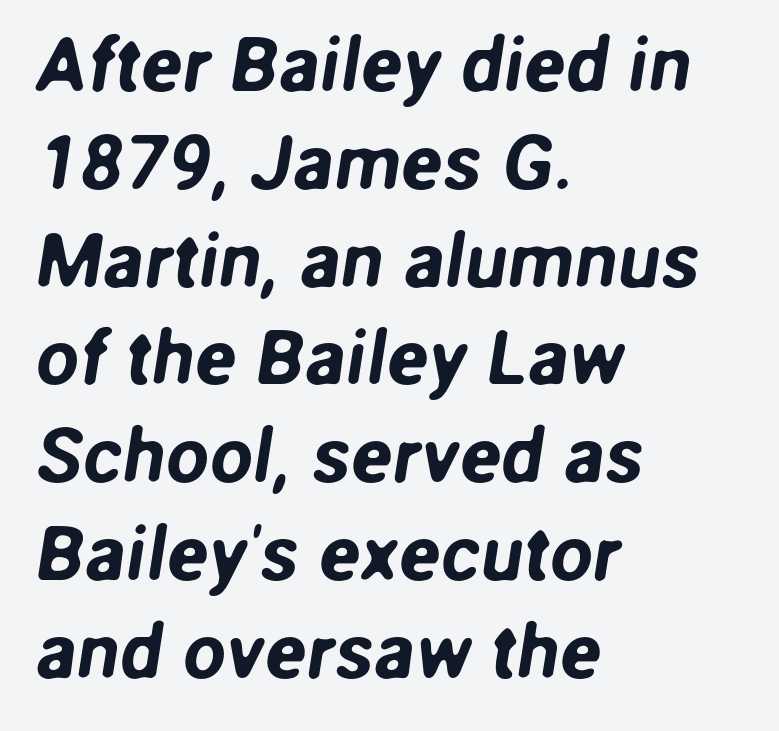
The image shows 77 px sans-serif type; set left-aligned, normal line spacing (1.27x), normal letter spacing, not underlined; low stroke contrast and a medium x-height.
